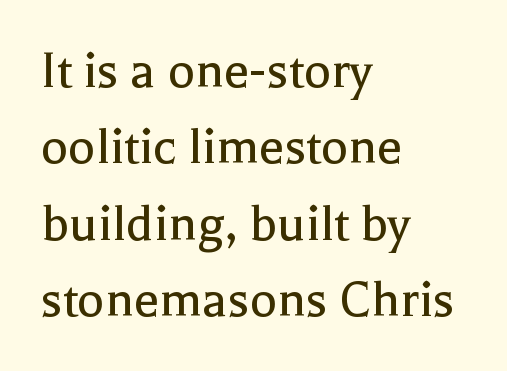
Standard letterfit; no display-style spreading of the glyphs. Typographically, this falls in the serif category. Quick note: underline off. Every character sits straight up, as roman type does. Horizontal alignment here is leftward, the default for most running prose. Weight: not bold — regular or lighter.
